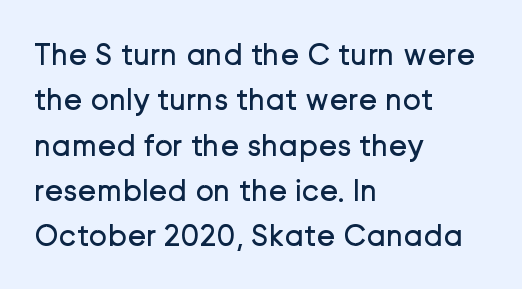
Q: Is the text bold? A: No.
Q: Is the text italic (slanted)? A: No, it is upright.
Q: Is the typeface a serif or a sans-serif typeface? A: Sans-serif.
Q: Is the text underlined? A: No.
Q: How is the paragraph aligned? A: Left-aligned.
Q: Is the spacing between letters normal or unusually wide? A: Normal.
Q: Is the spacing between lines tight, normal or loose? A: Normal.
Q: Width (condensed, normal, or wide)? A: Normal.
Q: Stroke contrast? A: Low.
Q: x-height? A: Medium.
Q: Monospaced? A: No.
